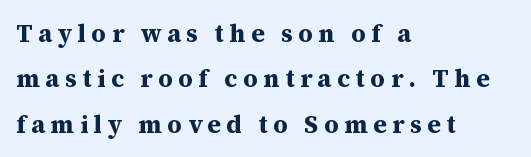
Typeset ragged right — the left edge is the straight one. Style check: upright. Loose tracking; the words dissolve into strings of separated letters. Any mark beneath the type? The region is blank. What weight is shown? A full bold with thick strokes.
